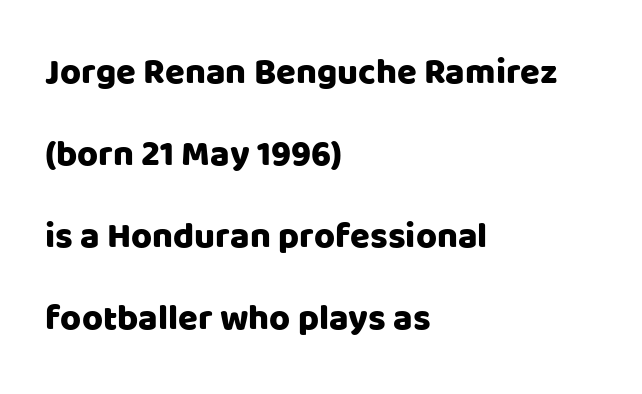
The image shows 36 px sans-serif type, upright; set left-aligned, loose line spacing (2.28x), normal letter spacing, not underlined; low stroke contrast and a large x-height.
